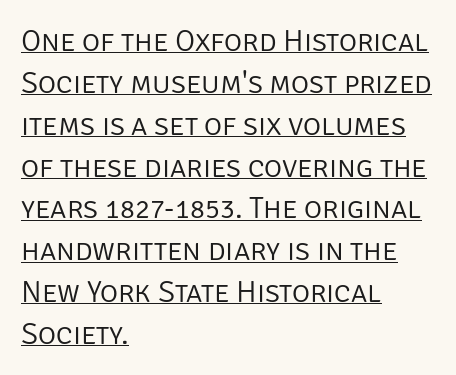
{"serif": "no", "italic": "no", "bold": "no", "weight": "light", "width": "normal", "stroke_contrast": "low", "x_height": "large", "monospaced": "no", "underline": "yes", "align": "left", "line_spacing": "normal", "line_spacing_ratio": 1.35, "letter_spacing": "normal", "letter_spacing_em": 0.0, "glyph_px": 31}
